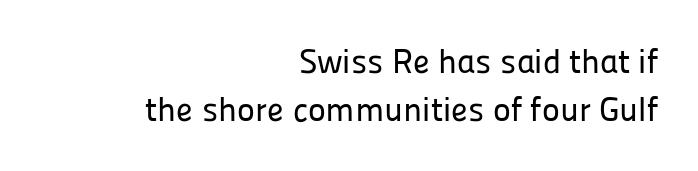
Q: Is the text italic (slanted)? A: No, it is upright.
Q: Is the typeface a serif or a sans-serif typeface? A: Sans-serif.
Q: Is the text underlined? A: No.
Q: How is the paragraph aligned? A: Right-aligned.
Q: Is the spacing between letters normal or unusually wide? A: Normal.
Q: Is the spacing between lines tight, normal or loose? A: Normal.
Q: Width (condensed, normal, or wide)? A: Normal.
Q: Stroke contrast? A: Low.
Q: x-height? A: Medium.
Q: Monospaced? A: No.
